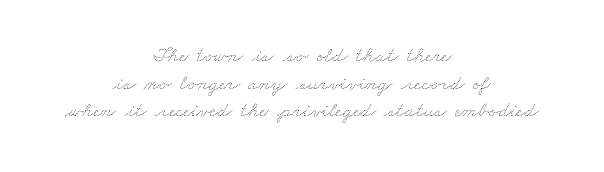
Q: Is the text bold? A: No.
Q: Is the text underlined? A: No.
Q: How is the paragraph aligned? A: Centered.
Q: Is the spacing between letters normal or unusually wide? A: Normal.
Q: Is the spacing between lines tight, normal or loose? A: Normal.
